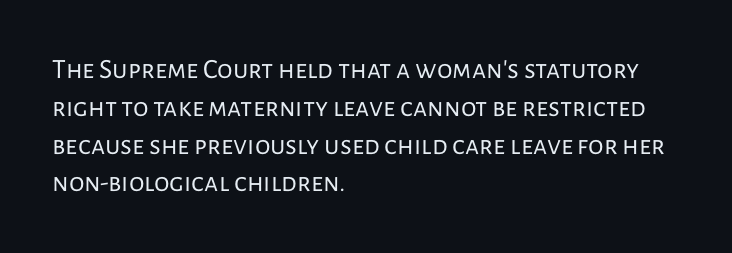
{"serif": "no", "italic": "no", "bold": "no", "weight": "regular", "width": "normal", "stroke_contrast": "low", "x_height": "medium", "monospaced": "no", "underline": "no", "align": "left", "line_spacing": "normal", "line_spacing_ratio": 1.35, "letter_spacing": "normal", "letter_spacing_em": 0.0, "glyph_px": 28}
